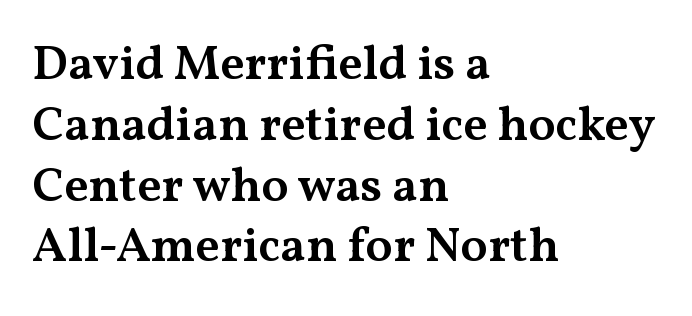
The image shows 49 px semibold, wide serif type, upright; set left-aligned, line spacing 1.24x, normal letter spacing, not underlined; medium stroke contrast and a medium x-height.
